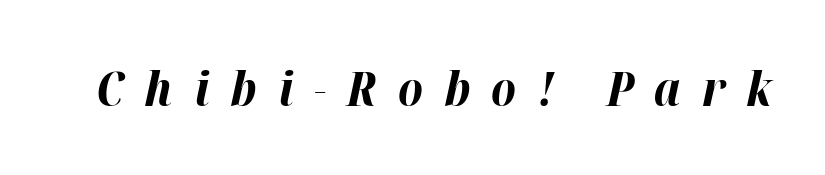
{"italic": "yes", "lean": "right", "slant_degrees": 12, "bold": "yes", "weight": "bold", "width": "normal", "stroke_contrast": "high", "x_height": "medium", "monospaced": "no", "underline": "no", "letter_spacing": "wide", "letter_spacing_em": 0.44, "glyph_px": 48}
